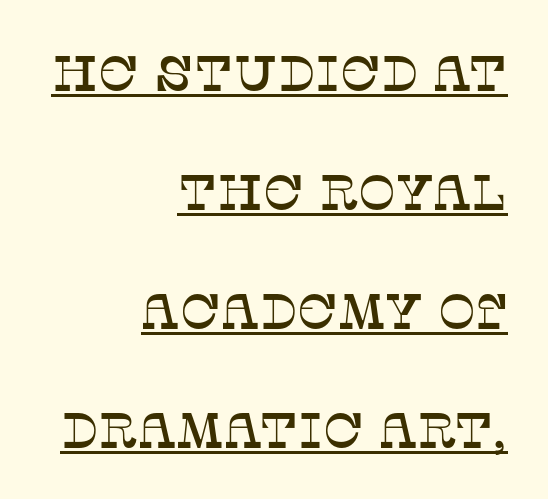
The image shows 50 px serif type, upright; set right-aligned, loose line spacing (2.38x), normal letter spacing, underlined; low stroke contrast and a large x-height.
